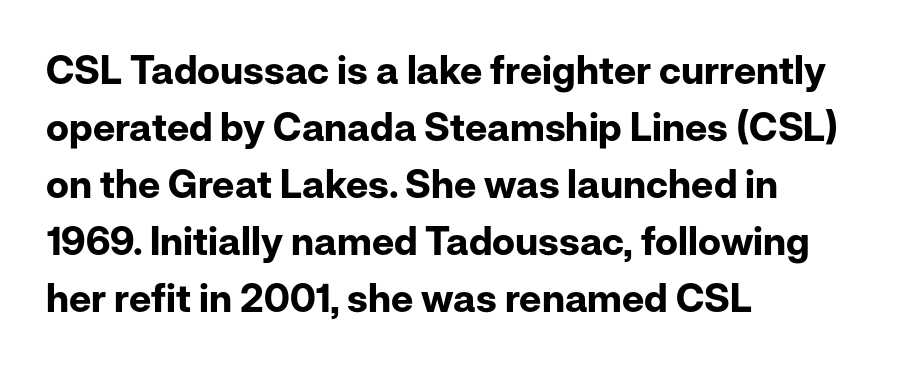
{"serif": "no", "italic": "no", "bold": "yes", "weight": "bold", "width": "normal", "stroke_contrast": "low", "x_height": "medium", "monospaced": "no", "underline": "no", "align": "left", "line_spacing": "normal", "line_spacing_ratio": 1.46, "letter_spacing": "normal", "letter_spacing_em": 0.0, "glyph_px": 39}
